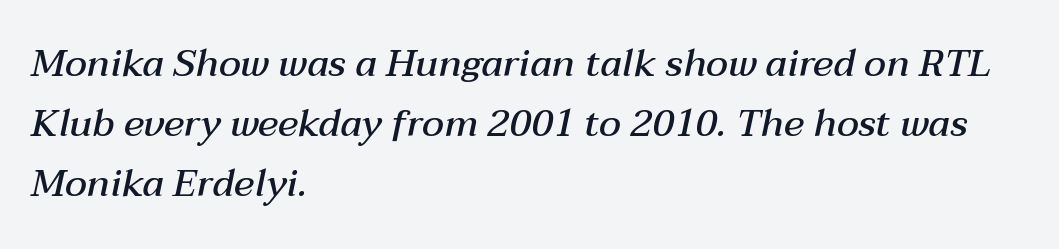
The image shows 38 px semibold type, italic (leaning right); set left-aligned, normal line spacing (1.58x), normal letter spacing, not underlined; medium stroke contrast and a medium x-height.
